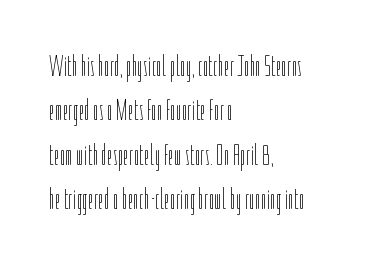
Q: Is the text bold? A: No.
Q: Is the text italic (slanted)? A: No, it is upright.
Q: Is the text underlined? A: No.
Q: How is the paragraph aligned? A: Left-aligned.
Q: Is the spacing between letters normal or unusually wide? A: Normal.
Q: Is the spacing between lines tight, normal or loose? A: Normal.
Q: Width (condensed, normal, or wide)? A: Condensed.
Q: Stroke contrast? A: Low.
Q: x-height? A: Medium.
Q: Monospaced? A: No.
